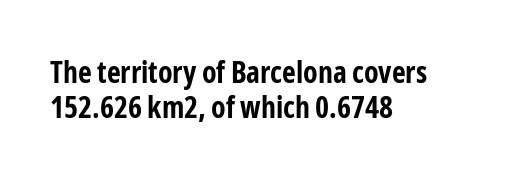
Q: Is the text bold? A: Yes.
Q: Is the text italic (slanted)? A: No, it is upright.
Q: Is the typeface a serif or a sans-serif typeface? A: Sans-serif.
Q: Is the text underlined? A: No.
Q: How is the paragraph aligned? A: Left-aligned.
Q: Is the spacing between letters normal or unusually wide? A: Normal.
Q: Width (condensed, normal, or wide)? A: Condensed.
Q: Stroke contrast? A: Low.
Q: x-height? A: Medium.
Q: Monospaced? A: No.
